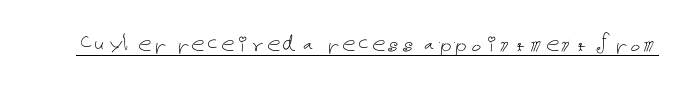
The image shows 27 px text type, upright; set normal letter spacing, underlined.
